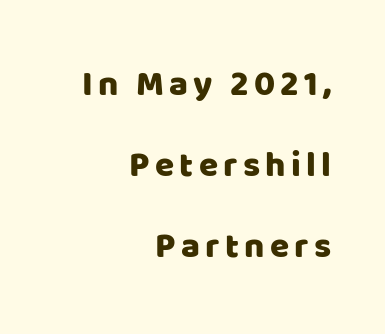
{"serif": "no", "italic": "no", "width": "normal", "stroke_contrast": "low", "x_height": "large", "monospaced": "no", "underline": "no", "align": "right", "line_spacing": "loose", "line_spacing_ratio": 2.32, "glyph_px": 35}
